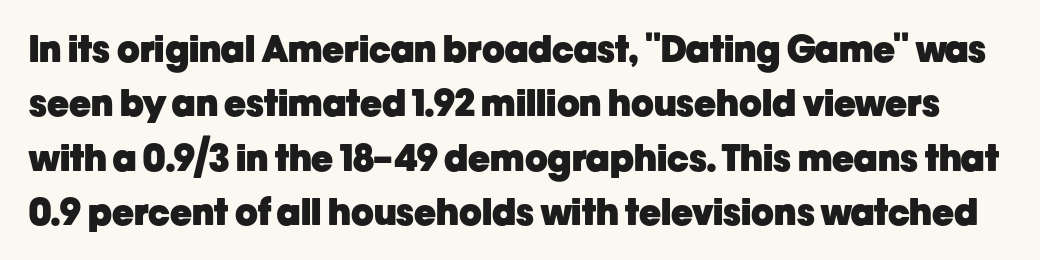
Q: Is the text bold? A: Yes.
Q: Is the text italic (slanted)? A: No, it is upright.
Q: Is the typeface a serif or a sans-serif typeface? A: Sans-serif.
Q: Is the text underlined? A: No.
Q: Is the spacing between letters normal or unusually wide? A: Normal.
Q: Is the spacing between lines tight, normal or loose? A: Normal.
Q: Width (condensed, normal, or wide)? A: Normal.
Q: Stroke contrast? A: Low.
Q: x-height? A: Medium.
Q: Monospaced? A: No.
